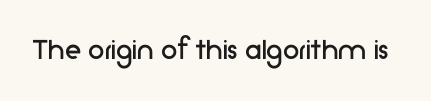
{"serif": "no", "italic": "no", "bold": "no", "weight": "regular", "width": "normal", "stroke_contrast": "low", "x_height": "medium", "monospaced": "no", "underline": "no", "letter_spacing": "normal", "letter_spacing_em": 0.0, "glyph_px": 33}
